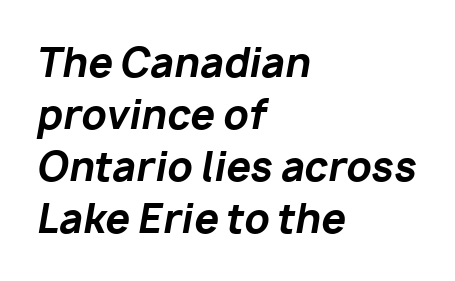
Q: Is the text bold? A: Yes.
Q: Is the text italic (slanted)? A: Yes, it leans right by about 10 degrees.
Q: Is the text underlined? A: No.
Q: How is the paragraph aligned? A: Left-aligned.
Q: Is the spacing between letters normal or unusually wide? A: Normal.
Q: Is the spacing between lines tight, normal or loose? A: Normal.
Q: Width (condensed, normal, or wide)? A: Normal.
Q: Stroke contrast? A: Low.
Q: x-height? A: Medium.
Q: Monospaced? A: No.
